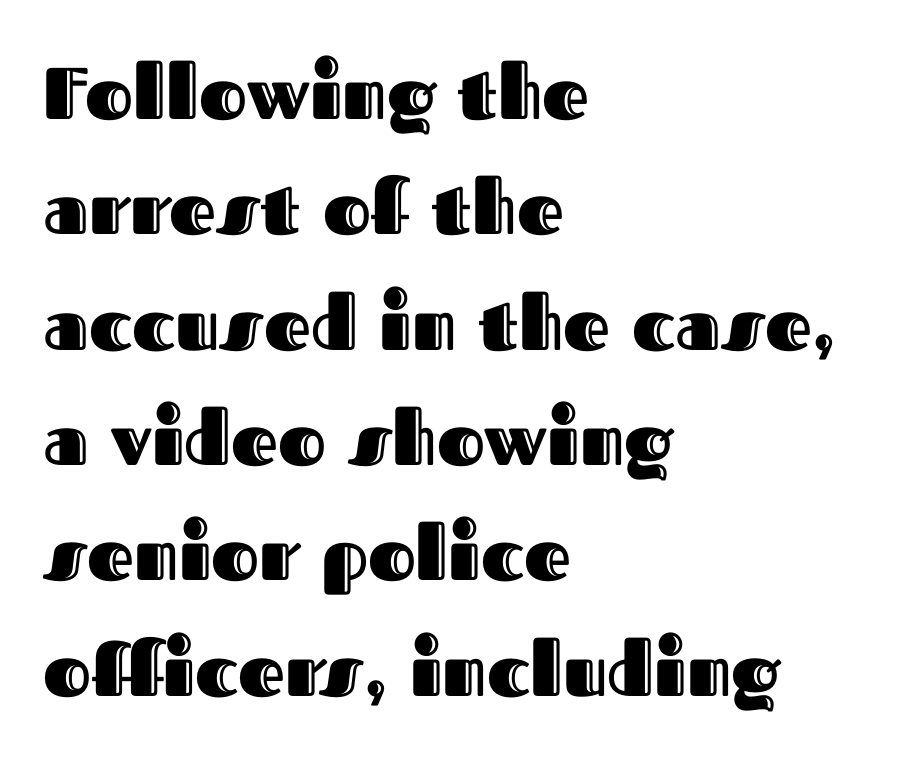
Anything drawn beneath the words? Only blank space. If you drew a ruler down the left edge, every line would touch it. This is roman type, the default non-slanted kind. This sample has the flowing, uneven cadence of proportional lettering. Quick note: interline space is typical.
